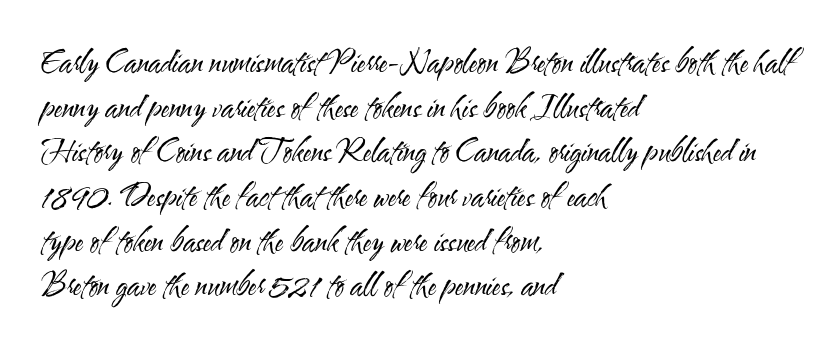
This block has exactly the height ordinary leading produces. The specimen omits any rule beneath the text block's lines. The glyphs in this specimen are sans serif. Here the designer chose a conventional face with non-uniform glyph widths. There is no visible air inserted between adjacent glyphs.
